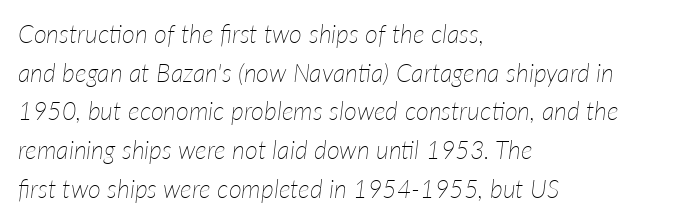
{"italic": "yes", "lean": "right", "slant_degrees": 7, "bold": "no", "underline": "no", "align": "left", "line_spacing": "normal", "line_spacing_ratio": 1.55, "letter_spacing": "normal", "letter_spacing_em": 0.0, "glyph_px": 25}
